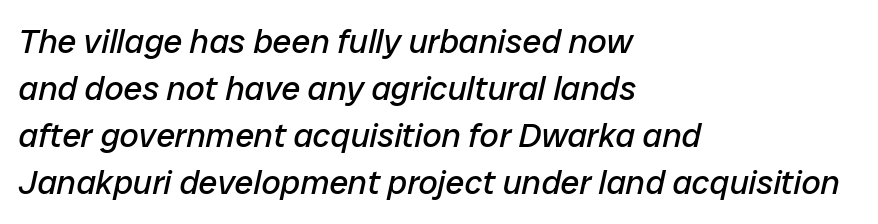
Each letter keeps its own natural width here, so spacing adapts to shape. Leading: standard. The lines in this sample share a left origin and differ only in where they stop. A light-to-regular cut is what we see here.
